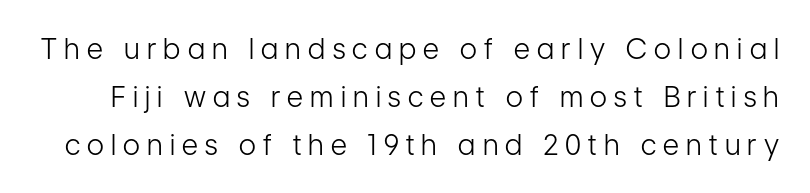
The image shows 28 px light, condensed sans-serif type, upright; set line spacing 1.71x, unusually wide letter spacing (+0.26 em), not underlined; low stroke contrast and a medium x-height.
